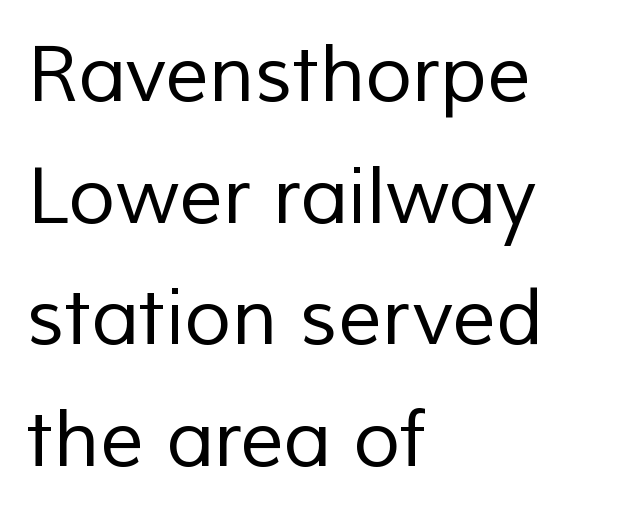
Q: Is the text bold? A: No.
Q: Is the typeface a serif or a sans-serif typeface? A: Sans-serif.
Q: Is the text underlined? A: No.
Q: How is the paragraph aligned? A: Left-aligned.
Q: Is the spacing between letters normal or unusually wide? A: Normal.
Q: Is the spacing between lines tight, normal or loose? A: Normal.
Q: Width (condensed, normal, or wide)? A: Normal.
Q: Stroke contrast? A: Low.
Q: x-height? A: Medium.
Q: Monospaced? A: No.
